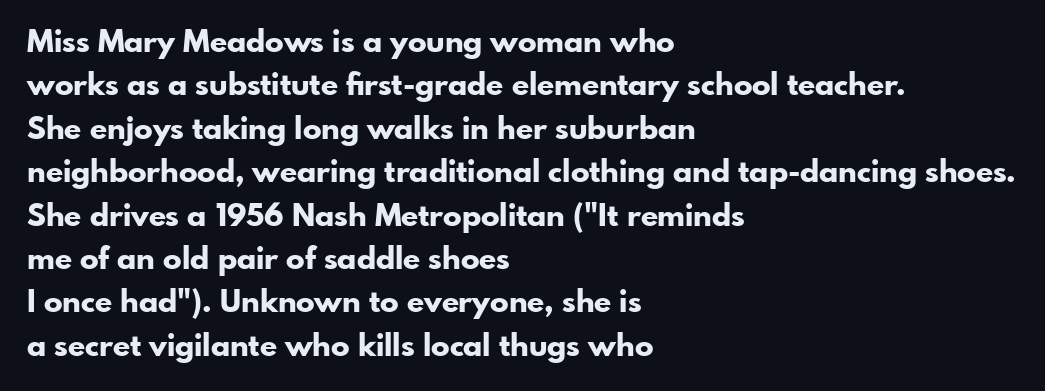
Compared with an ordinary text face, these strokes are far heavier — a full bold. The letters stand upright; this is a roman face. Observe the absence of serifs on each vertical stroke in this sample. Default kerning and tracking; the words read as compact shapes.
